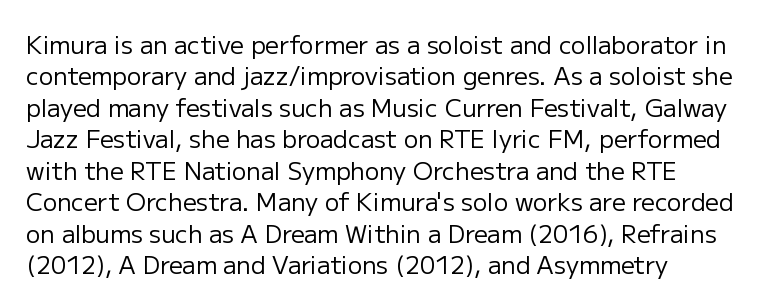
The image shows 24 px text type, upright; set left-aligned, normal line spacing (1.31x), normal letter spacing, not underlined.
